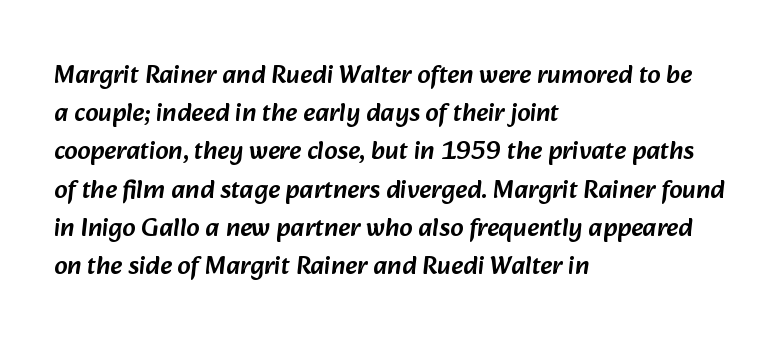
The image shows 26 px text type; set left-aligned, normal line spacing (1.47x), normal letter spacing, not underlined.
